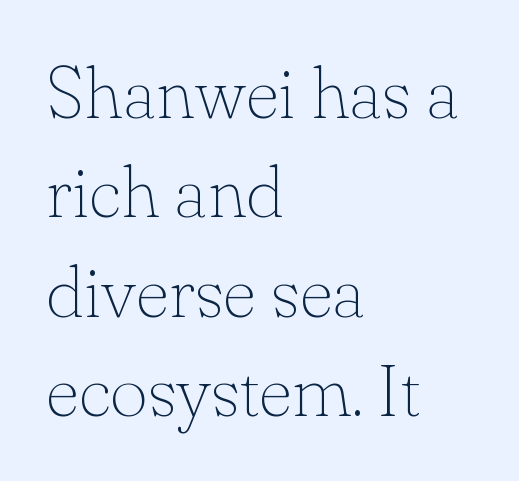
{"serif": "yes", "italic": "no", "bold": "no", "weight": "thin", "width": "normal", "stroke_contrast": "low", "x_height": "small", "monospaced": "no", "underline": "no", "align": "left", "line_spacing": "normal", "line_spacing_ratio": 1.36, "letter_spacing": "normal", "letter_spacing_em": 0.0, "glyph_px": 73}
